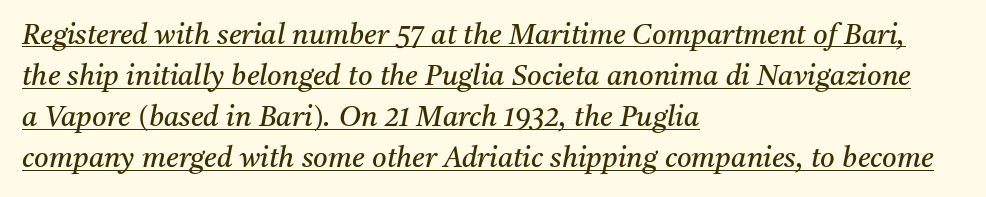
The image shows 28 px regular-weight serif type, italic (leaning right); set left-aligned, normal line spacing (1.47x), normal letter spacing, underlined; medium stroke contrast and a medium x-height.
